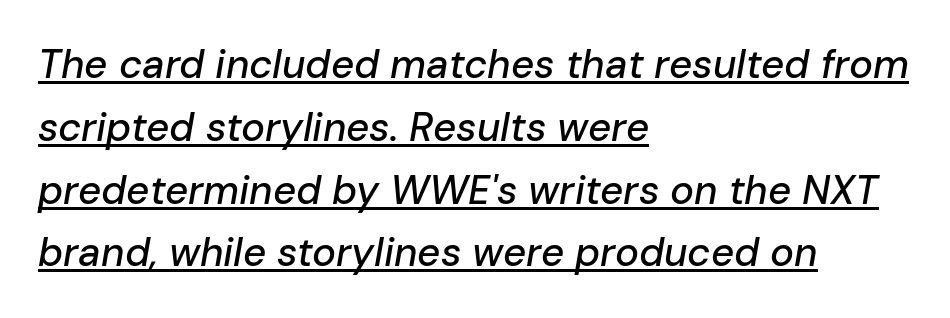
The letterforms sit shoulder to shoulder at normal distance. In designer terms, the underline attribute is active on this setting. This rendering uses left alignment, leaving the right contour irregular. The glyphs look as if they've been sheared to an angle. The block of text has a typical density, with ordinary space between rows. The passage shown is typed in a proportional face where columns would drift.
